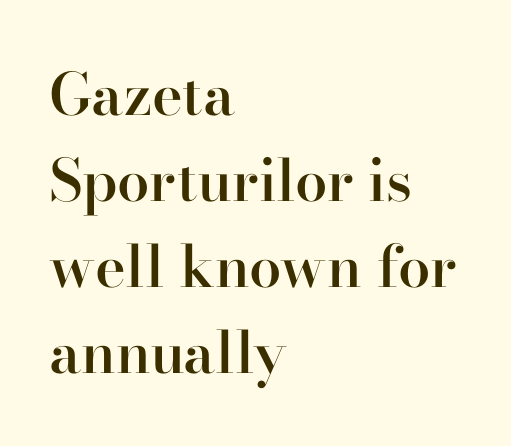
{"serif": "yes", "italic": "no", "bold": "semi", "weight": "semibold", "width": "normal", "stroke_contrast": "high", "x_height": "small", "monospaced": "no", "underline": "no", "align": "left", "line_spacing": "normal", "line_spacing_ratio": 1.48, "letter_spacing": "normal", "letter_spacing_em": 0.0, "glyph_px": 58}
